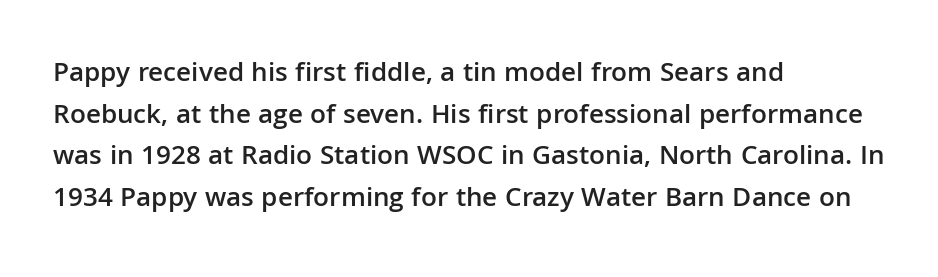
{"serif": "no", "italic": "no", "bold": "semi", "weight": "semibold", "width": "normal", "stroke_contrast": "low", "x_height": "medium", "monospaced": "no", "underline": "no", "align": "left", "line_spacing": "normal", "line_spacing_ratio": 1.49, "letter_spacing": "normal", "letter_spacing_em": 0.0, "glyph_px": 28}
